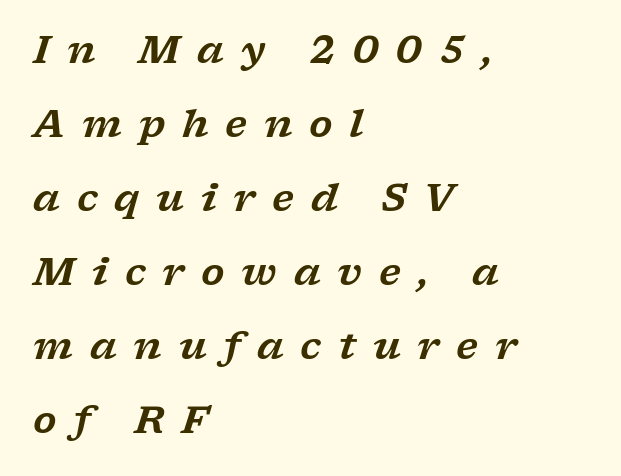
The image shows 38 px wide serif type, italic (leaning right); set left-aligned, loose line spacing (1.95x), unusually wide letter spacing (+0.44 em), not underlined; low stroke contrast and a medium x-height.
